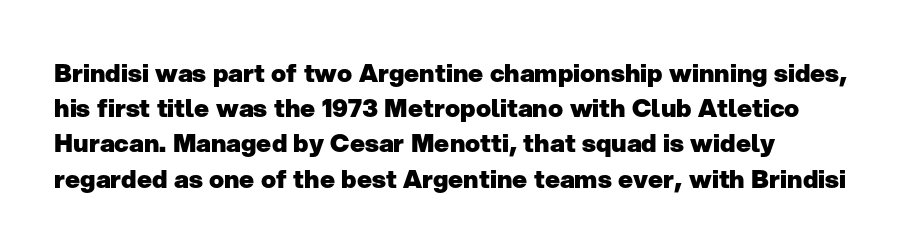
Each glyph is drawn with heavy, bold strokes. It's the straight-up-and-down kind of type. This sample uses plain, unmodified letter spacing. Honestly, there is no underline to notice here at all. Vertical spacing — default.
